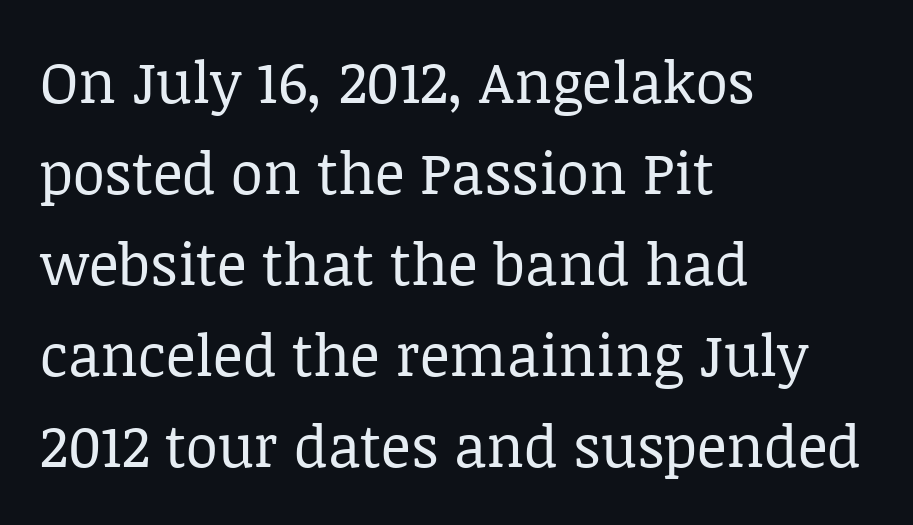
The area under the type is left untouched. You can tell from the footed stems that serif type was used. One-word summary of the alignment: left. The tracking reads as untouched default to a designer's eye. Whoever set this chose a conventional vertical rhythm.
